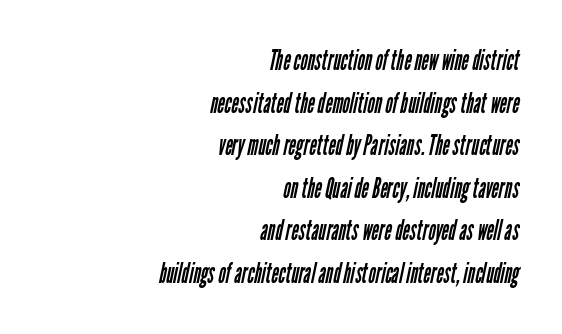
Q: Is the text bold? A: No.
Q: Is the typeface a serif or a sans-serif typeface? A: Sans-serif.
Q: Is the text underlined? A: No.
Q: How is the paragraph aligned? A: Right-aligned.
Q: Is the spacing between letters normal or unusually wide? A: Normal.
Q: Is the spacing between lines tight, normal or loose? A: Normal.
Q: Width (condensed, normal, or wide)? A: Condensed.
Q: Stroke contrast? A: Low.
Q: x-height? A: Medium.
Q: Monospaced? A: No.
